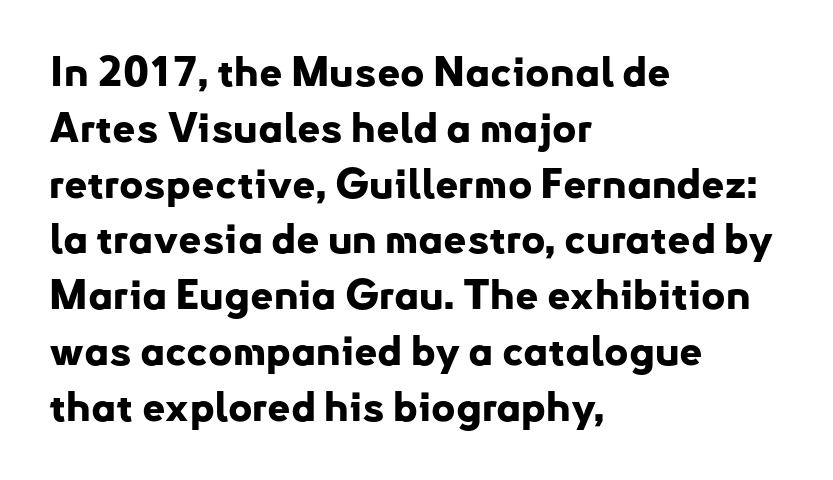
Casual observation: everything's shoved over to the left. The passage shown is not underscored anywhere. The horizontal fit of the characters is conventional and even. Whoever set this chose a conventional vertical rhythm. You could not count columns in this text — the font is proportionally spaced. Each letter's strokes conclude bluntly, with no projecting serifs.
